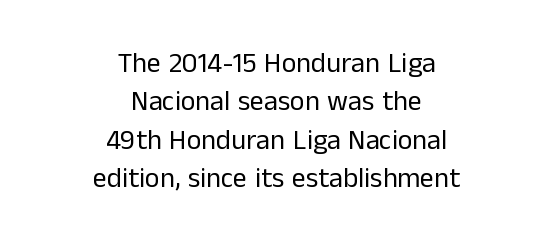
{"serif": "no", "italic": "no", "bold": "no", "weight": "regular", "width": "normal", "stroke_contrast": "low", "x_height": "medium", "monospaced": "no", "underline": "no", "align": "center", "line_spacing": "normal", "line_spacing_ratio": 1.37, "letter_spacing": "normal", "letter_spacing_em": 0.0, "glyph_px": 28}
